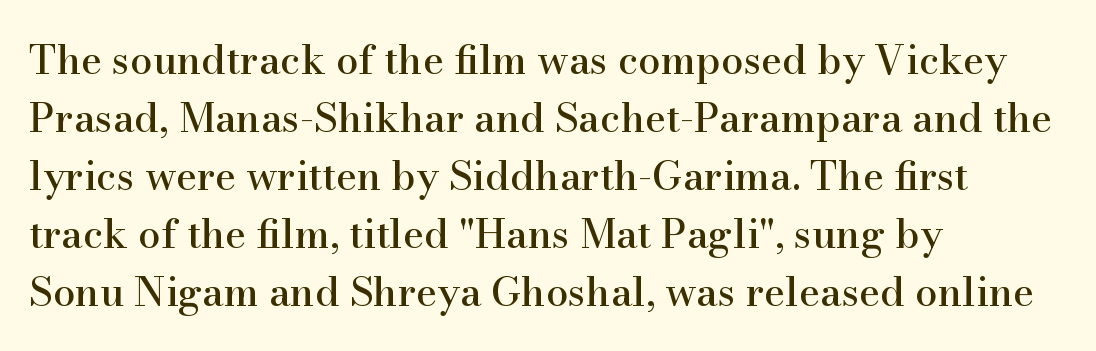
The image shows 40 px serif type, upright; set left-aligned, normal line spacing (1.45x), normal letter spacing, not underlined; high stroke contrast and a small x-height.
